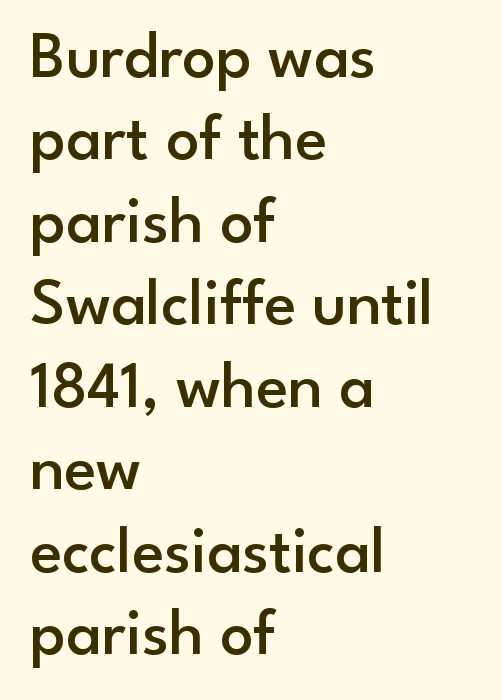
The image shows 66 px semibold sans-serif type, upright; set left-aligned, normal line spacing (1.25x), normal letter spacing, not underlined; low stroke contrast and a small x-height.
